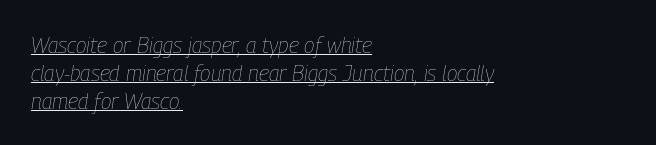
Q: Is the text bold? A: No.
Q: Is the text italic (slanted)? A: Yes, it leans right by about 9 degrees.
Q: Is the text underlined? A: Yes.
Q: How is the paragraph aligned? A: Left-aligned.
Q: Is the spacing between letters normal or unusually wide? A: Normal.
Q: Is the spacing between lines tight, normal or loose? A: Normal.
